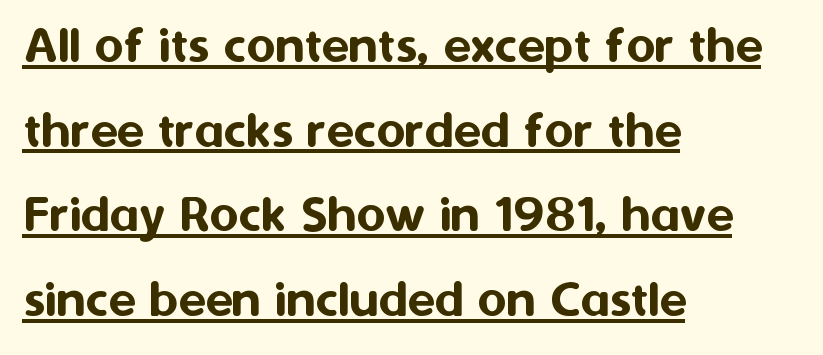
The image shows 56 px sans-serif type, upright; set left-aligned, normal line spacing (1.51x), normal letter spacing, underlined; medium stroke contrast and a medium x-height.
